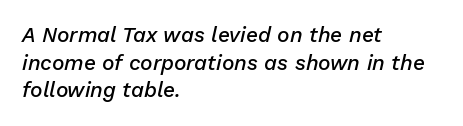
Q: Is the text bold? A: Semi-bold.
Q: Is the text italic (slanted)? A: Yes, it leans right by about 13 degrees.
Q: Is the text underlined? A: No.
Q: How is the paragraph aligned? A: Left-aligned.
Q: Is the spacing between letters normal or unusually wide? A: Normal.
Q: Is the spacing between lines tight, normal or loose? A: Normal.
